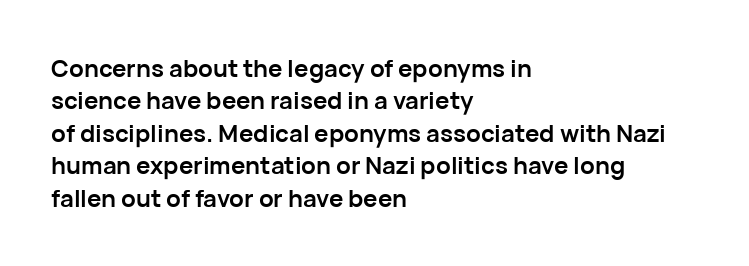
Whoever set this chose a conventional vertical rhythm. Emphasis by weight is at full strength: bold. The setting favours the left margin, as ordinary paragraphs usually do. Glance below the letters and you will spot only blank space. Rendered with straight, roman letterforms.
